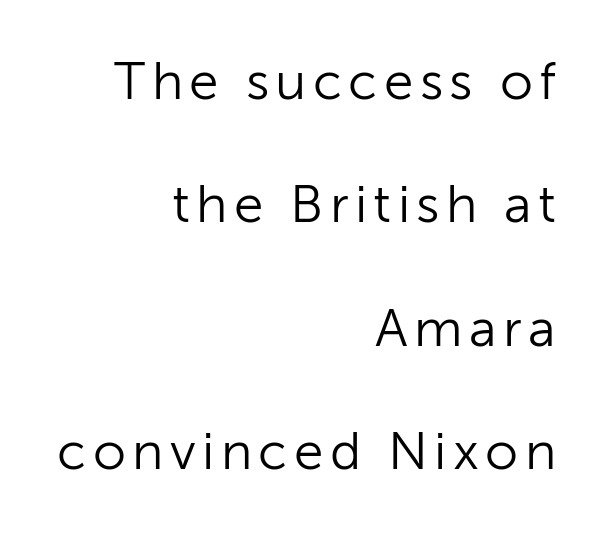
Q: Is the text bold? A: No.
Q: Is the text italic (slanted)? A: No, it is upright.
Q: Is the typeface a serif or a sans-serif typeface? A: Sans-serif.
Q: Is the text underlined? A: No.
Q: How is the paragraph aligned? A: Right-aligned.
Q: Is the spacing between lines tight, normal or loose? A: Loose.
Q: Width (condensed, normal, or wide)? A: Normal.
Q: Stroke contrast? A: Low.
Q: x-height? A: Medium.
Q: Monospaced? A: No.
